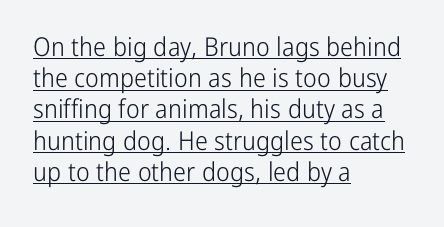
The paragraph shown leans on its left margin. Nobody touched the tracking dial on this one. The lettering stays uniformly vertical, giving the passage a roman look. The strokes are not fattened; the text isn't bold. Students, observe the line beneath the letters — that is underlining.
